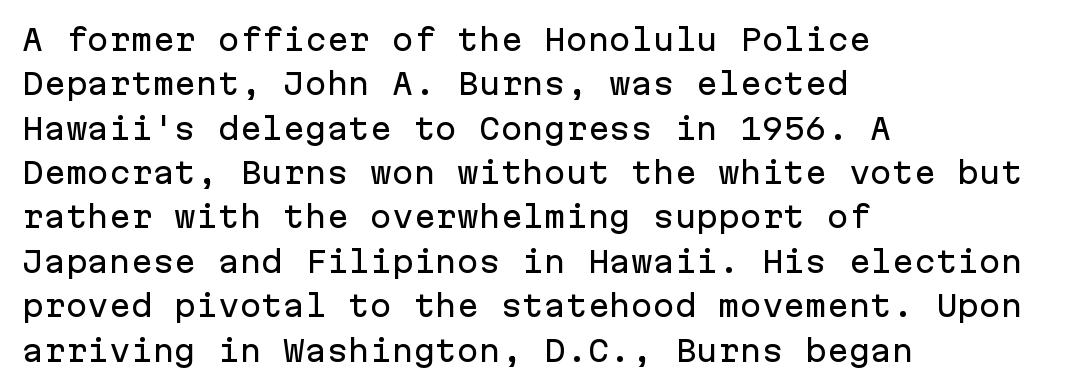
{"serif": "no", "italic": "no", "width": "normal", "stroke_contrast": "low", "x_height": "medium", "monospaced": "yes", "underline": "no", "align": "left", "line_spacing": "normal", "line_spacing_ratio": 1.53, "letter_spacing": "normal", "letter_spacing_em": 0.0, "glyph_px": 29}
